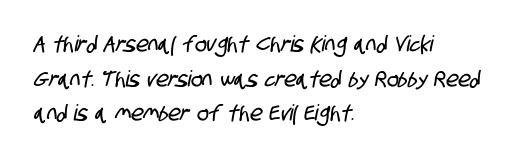
Q: Is the text underlined? A: No.
Q: How is the paragraph aligned? A: Left-aligned.
Q: Is the spacing between letters normal or unusually wide? A: Normal.
Q: Is the spacing between lines tight, normal or loose? A: Normal.
